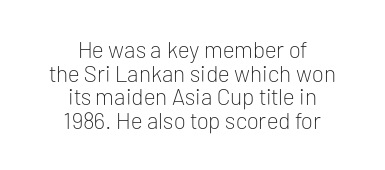
The image shows 23 px text type, upright; set centered, tight line spacing (1.03x), normal letter spacing, not underlined.
